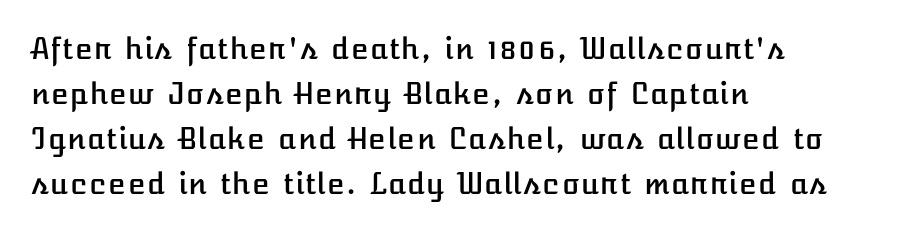
{"italic": "no", "width": "normal", "stroke_contrast": "low", "x_height": "medium", "underline": "no", "align": "left", "line_spacing": "normal", "line_spacing_ratio": 1.55, "letter_spacing": "normal", "letter_spacing_em": 0.0, "glyph_px": 29}
